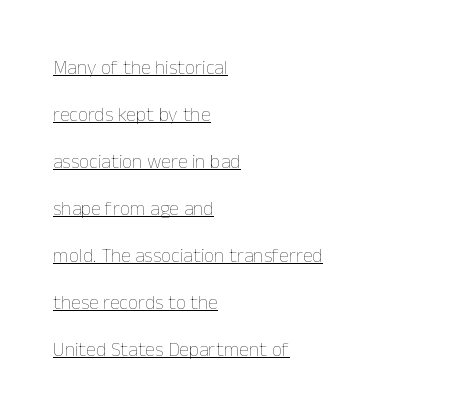
{"italic": "no", "bold": "no", "underline": "yes", "align": "left", "line_spacing": "loose", "line_spacing_ratio": 2.35, "letter_spacing": "normal", "letter_spacing_em": 0.0, "glyph_px": 20}
